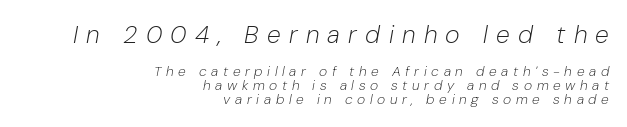
The image shows 25 px text type, italic (leaning right); set right-aligned, tight line spacing (0.98x), unusually wide letter spacing (+0.33 em), not underlined; the first (top) block is 1.79x larger.
